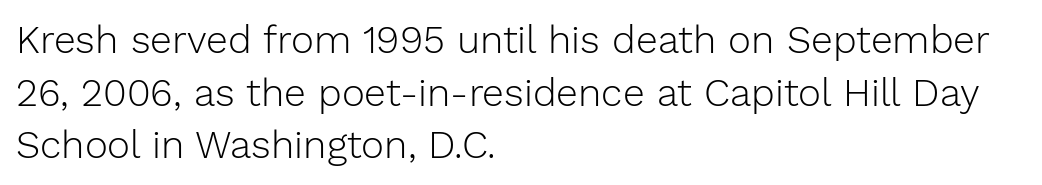
Descenders are the only things crossing below the line. Caption: standard tracking, unaltered. Examine the stroke ends and you'll find no serifs. Honestly, the row spacing looks completely unremarkable.
